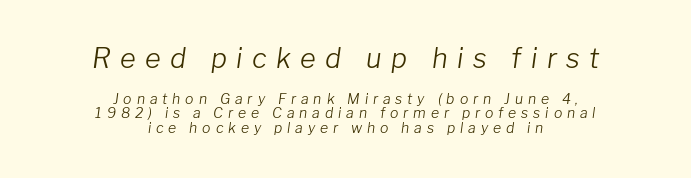
Tall strokes in this sample are angled rather than plumb. Descenders hang freely into open space. The characters are drawn with everyday or finer stroke widths. You get the large type first, then a drop to smaller type. Reading down the block, each line starts at a different indent, mirrored at its end.
